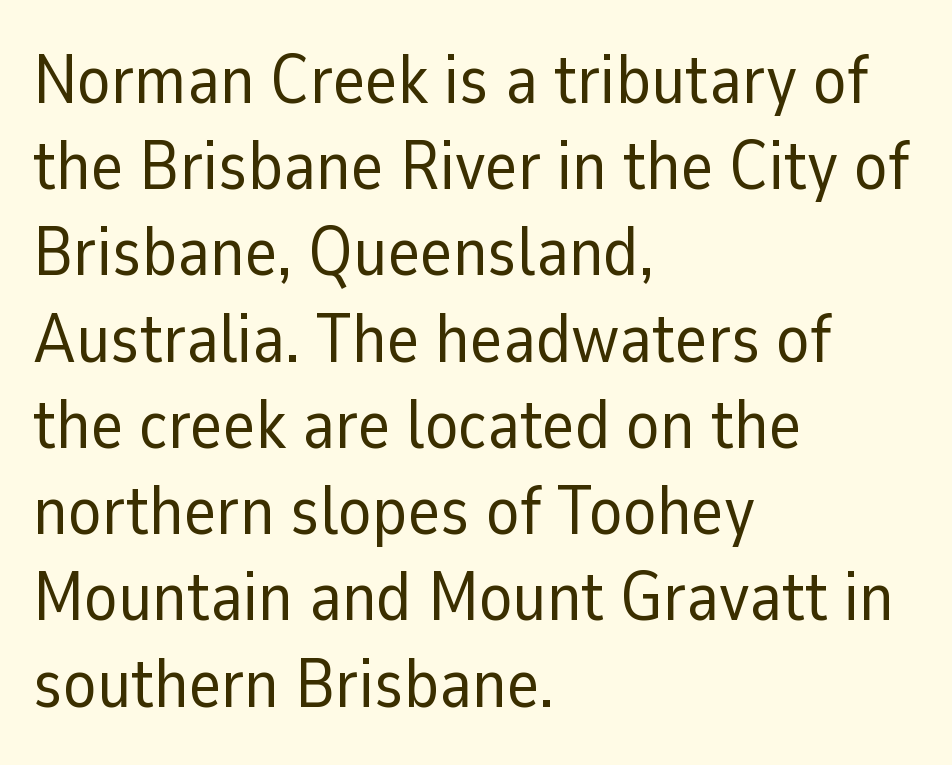
The image shows 69 px regular-weight sans-serif type, upright; set left-aligned, normal line spacing (1.25x), normal letter spacing, not underlined; low stroke contrast and a medium x-height.
